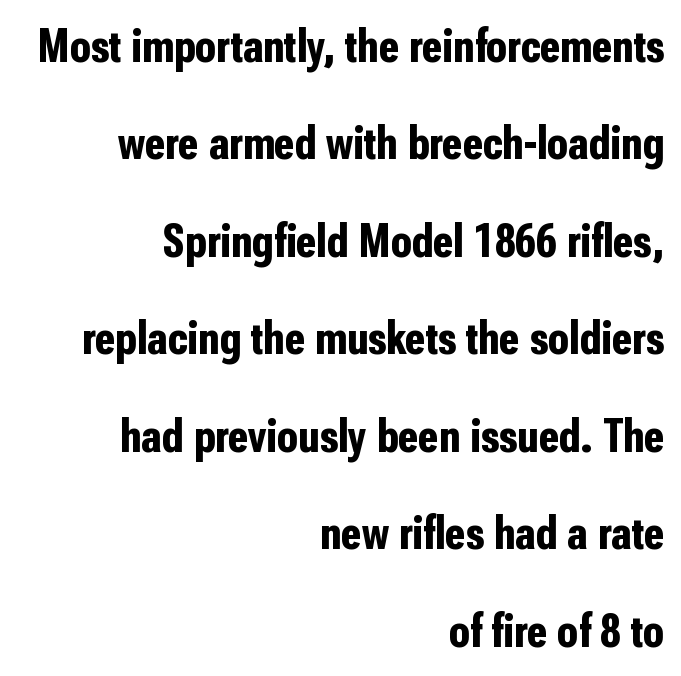
The image shows 48 px bold, condensed sans-serif type, upright; set right-aligned, loose line spacing (2.03x), normal letter spacing, not underlined; low stroke contrast and a medium x-height.
